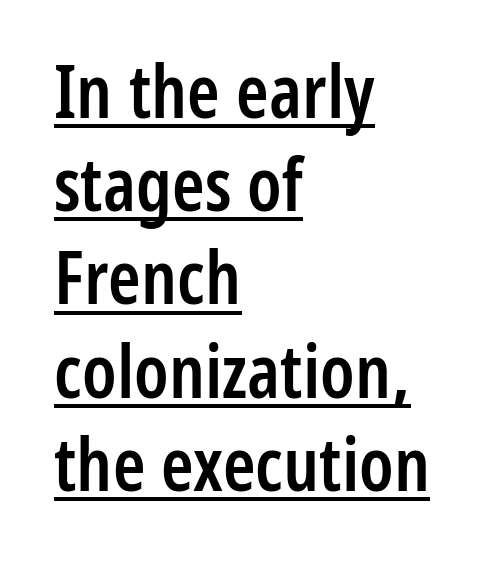
{"serif": "no", "italic": "no", "bold": "semi", "weight": "semibold", "width": "condensed", "stroke_contrast": "low", "x_height": "medium", "monospaced": "no", "underline": "yes", "align": "left", "line_spacing": "normal", "line_spacing_ratio": 1.26, "letter_spacing": "normal", "letter_spacing_em": 0.0, "glyph_px": 74}
